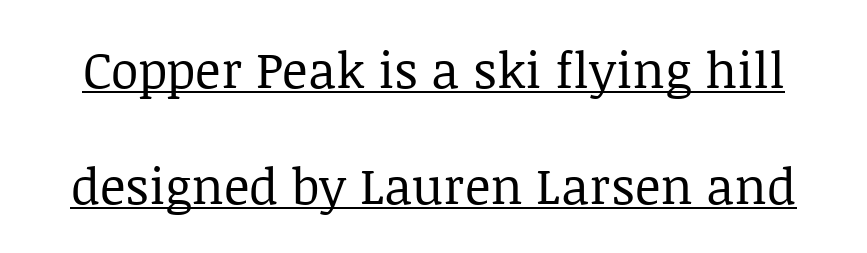
The cut favours lightness, reaching ordinary text weight at its darkest. You could not count columns in this text — the font is proportionally spaced. Check where the strokes stop: tiny serifs finish them off. Honestly, the rows look like they've been pulled way apart. The gaps between neighbouring characters are ordinary and unremarkable. Notice how a bar underscores the lettering throughout.
